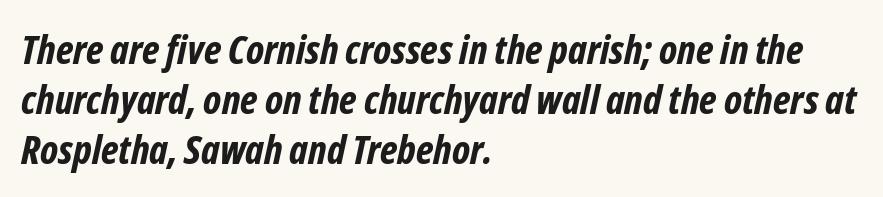
Q: Is the text bold? A: Yes.
Q: Is the typeface a serif or a sans-serif typeface? A: Sans-serif.
Q: Is the text underlined? A: No.
Q: How is the paragraph aligned? A: Left-aligned.
Q: Is the spacing between letters normal or unusually wide? A: Normal.
Q: Is the spacing between lines tight, normal or loose? A: Normal.
Q: Width (condensed, normal, or wide)? A: Condensed.
Q: Stroke contrast? A: Low.
Q: x-height? A: Medium.
Q: Monospaced? A: No.
